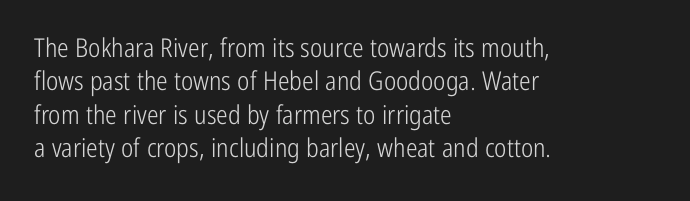
Q: Is the text bold? A: No.
Q: Is the text italic (slanted)? A: No, it is upright.
Q: Is the text underlined? A: No.
Q: How is the paragraph aligned? A: Left-aligned.
Q: Is the spacing between letters normal or unusually wide? A: Normal.
Q: Is the spacing between lines tight, normal or loose? A: Normal.
